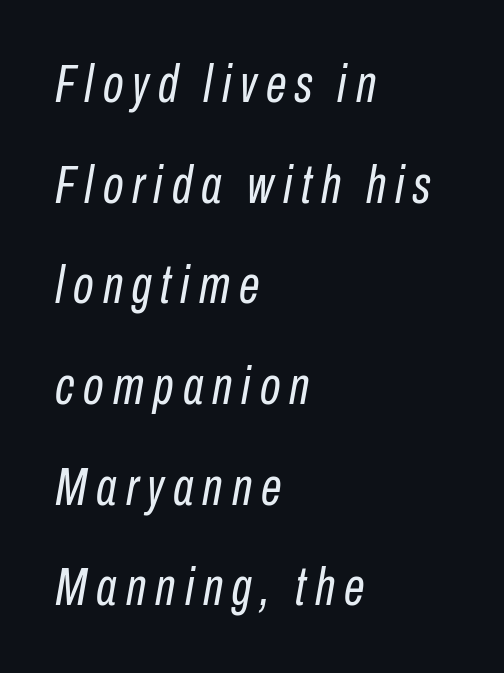
Q: Is the text bold? A: No.
Q: Is the text italic (slanted)? A: Yes, it leans right by about 10 degrees.
Q: Is the text underlined? A: No.
Q: How is the paragraph aligned? A: Left-aligned.
Q: Is the spacing between lines tight, normal or loose? A: Loose.
Q: Width (condensed, normal, or wide)? A: Condensed.
Q: Stroke contrast? A: Low.
Q: x-height? A: Medium.
Q: Monospaced? A: No.
